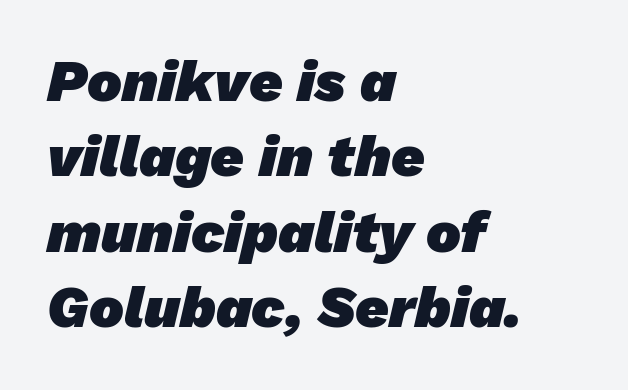
The image shows 58 px heavy sans-serif type; set left-aligned, normal line spacing (1.3x), normal letter spacing, not underlined; low stroke contrast and a medium x-height.
